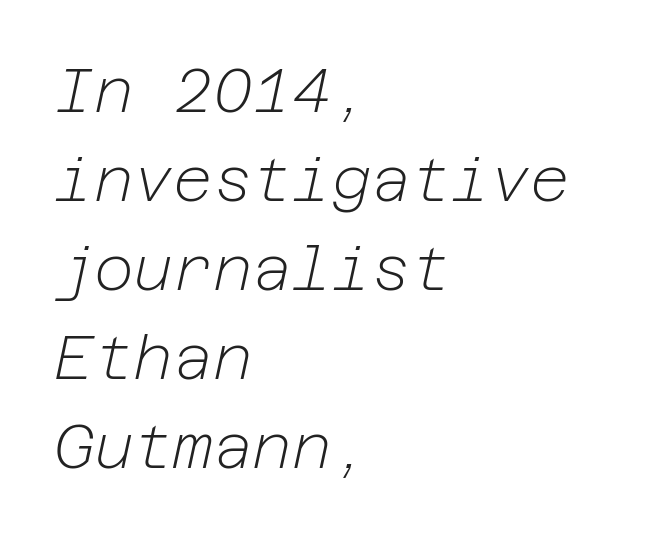
The passage shown is not bold in any degree. The letters are slanted; this is an italic face. Honestly, there is no underline to notice here at all. The letters sit at their default tracking, neither squeezed nor spread. The passage is arranged the way most books set body copy — flush left. Summary of vertical rhythm: regular, with standard interline spacing.
